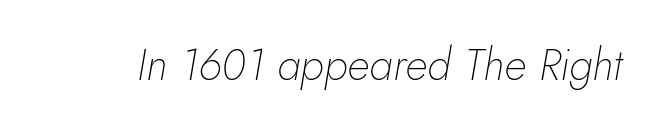
The image shows 44 px thin type, italic (leaning right); set normal letter spacing, not underlined; low stroke contrast and a small x-height.
